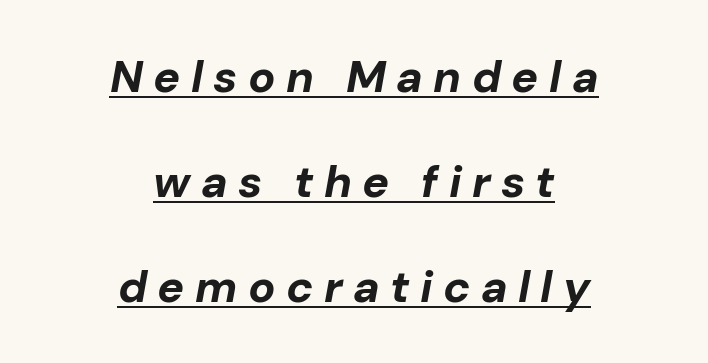
It's the slanting kind of type. Each letter keeps its own natural width here, so spacing adapts to shape. Rows of type keep a wide berth in the vertical direction. The type is letterspaced generously, with wide tracking. Horizontally, the lines are justified to the midpoint only. Descenders here cross a horizontal rule under the line.
